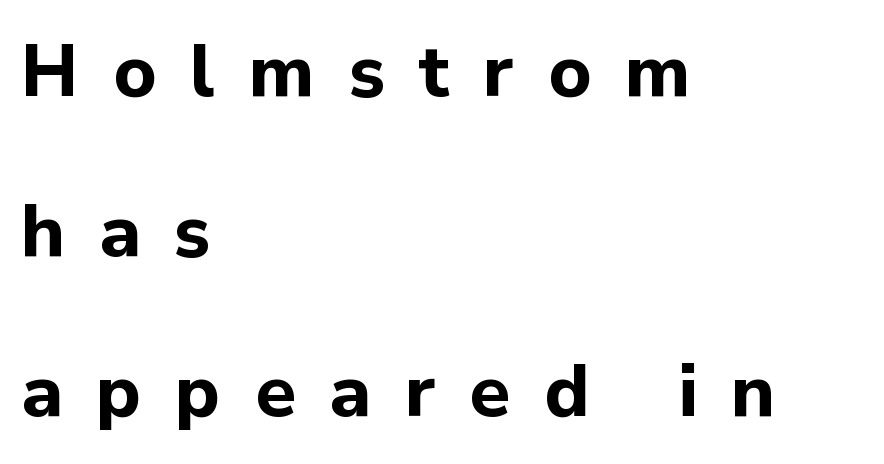
Q: Is the text bold? A: Yes.
Q: Is the text italic (slanted)? A: No, it is upright.
Q: Is the typeface a serif or a sans-serif typeface? A: Sans-serif.
Q: Is the text underlined? A: No.
Q: How is the paragraph aligned? A: Left-aligned.
Q: Is the spacing between letters normal or unusually wide? A: Unusually wide.
Q: Is the spacing between lines tight, normal or loose? A: Loose.
Q: Width (condensed, normal, or wide)? A: Normal.
Q: Stroke contrast? A: Low.
Q: x-height? A: Medium.
Q: Monospaced? A: No.
